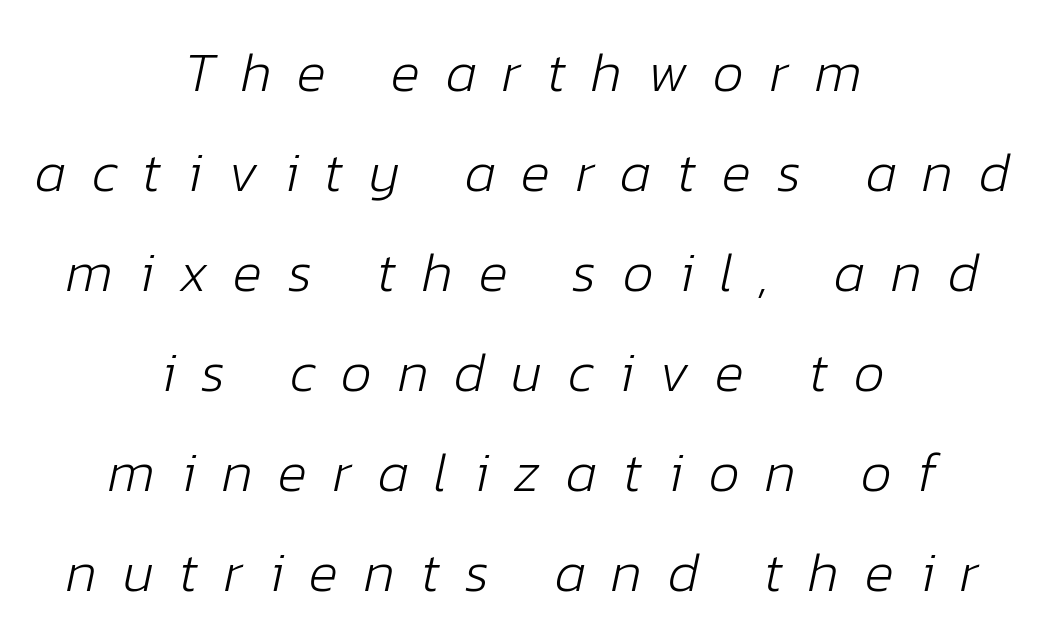
The image shows 55 px light type, italic (leaning right); set centered, line spacing 1.82x, unusually wide letter spacing (+0.47 em), not underlined; low stroke contrast and a medium x-height.
